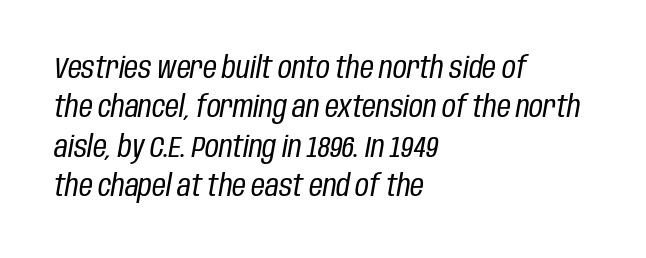
{"italic": "yes", "lean": "right", "slant_degrees": 10, "bold": "no", "weight": "regular", "width": "condensed", "stroke_contrast": "low", "x_height": "large", "monospaced": "no", "underline": "no", "align": "left", "line_spacing": "normal", "line_spacing_ratio": 1.31, "letter_spacing": "normal", "letter_spacing_em": 0.0, "glyph_px": 30}
